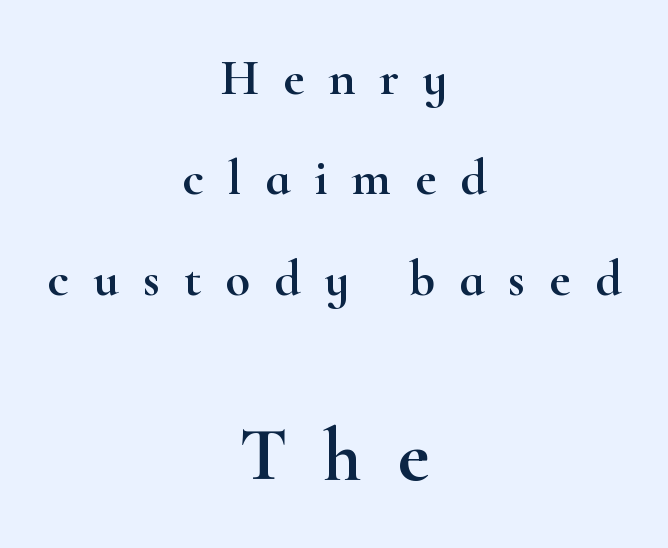
{"serif": "yes", "italic": "no", "width": "wide", "stroke_contrast": "high", "x_height": "small", "monospaced": "no", "underline": "no", "align": "center", "line_spacing": "loose", "line_spacing_ratio": 1.97, "letter_spacing": "wide", "letter_spacing_em": 0.47, "larger_block": "second", "size_ratio": 1.49, "glyph_px": 76}
